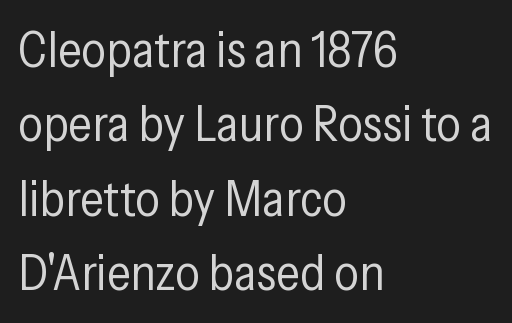
The image shows 49 px regular-weight, condensed sans-serif type, upright; set left-aligned, normal line spacing (1.52x), normal letter spacing, not underlined; low stroke contrast and a medium x-height.
